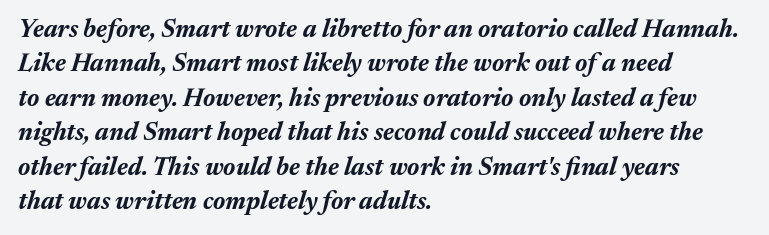
{"italic": "yes", "lean": "right", "slant_degrees": 17, "bold": "yes", "underline": "no", "align": "left", "line_spacing": "normal", "line_spacing_ratio": 1.38, "letter_spacing": "normal", "letter_spacing_em": 0.0, "glyph_px": 25}
